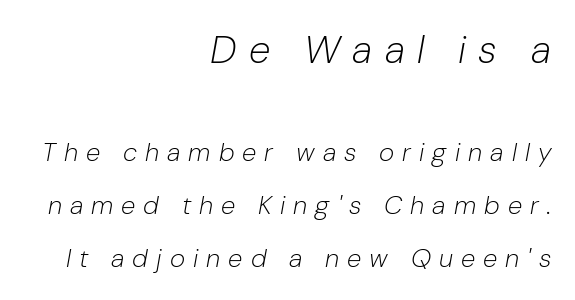
Vertically, the passage feels expansive, rows floating well apart. The rendering shrinks the type as you move from the upper chunk to the lower. Teacher's note: observe the even right margin — that is flush-right alignment. The horizontal fit of the characters is loose and conspicuously gappy. Style check: oblique.
